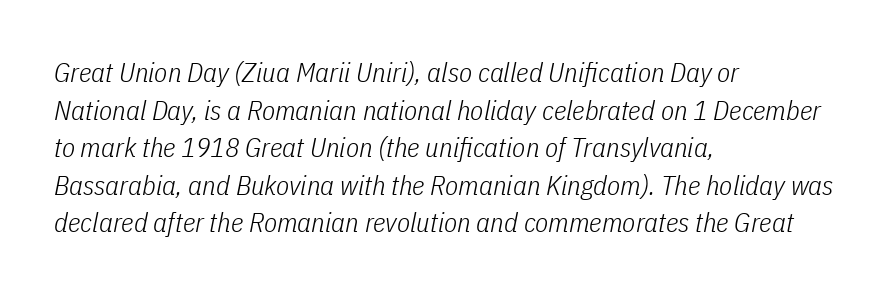
The image shows 27 px text type, italic (leaning right); set left-aligned, normal line spacing (1.39x), normal letter spacing, not underlined.
